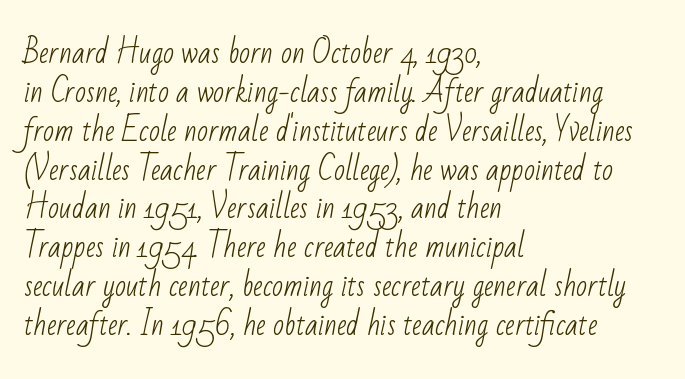
Q: Is the text bold? A: No.
Q: Is the typeface a serif or a sans-serif typeface? A: Sans-serif.
Q: Is the text underlined? A: No.
Q: How is the paragraph aligned? A: Left-aligned.
Q: Is the spacing between letters normal or unusually wide? A: Normal.
Q: Is the spacing between lines tight, normal or loose? A: Normal.
Q: Width (condensed, normal, or wide)? A: Condensed.
Q: Stroke contrast? A: Low.
Q: x-height? A: Small.
Q: Monospaced? A: No.
